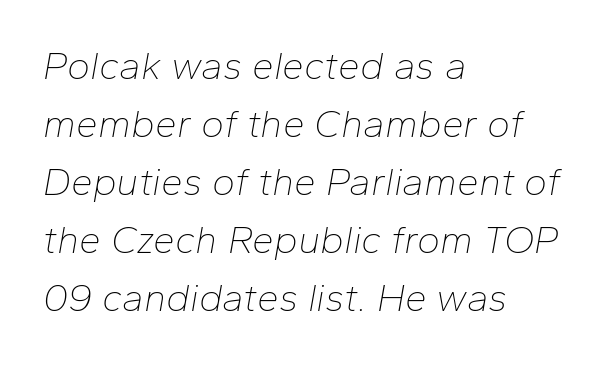
The image shows 39 px thin type, italic (leaning right); set left-aligned, normal line spacing (1.49x), normal letter spacing, not underlined; low stroke contrast and a medium x-height.
